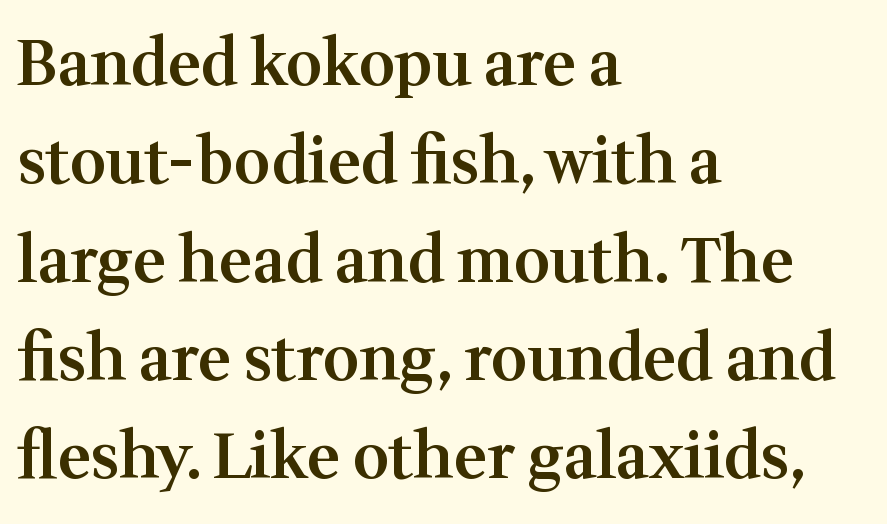
The image shows 63 px semibold serif type, upright; set left-aligned, normal line spacing (1.56x), normal letter spacing, not underlined; medium stroke contrast and a medium x-height.
